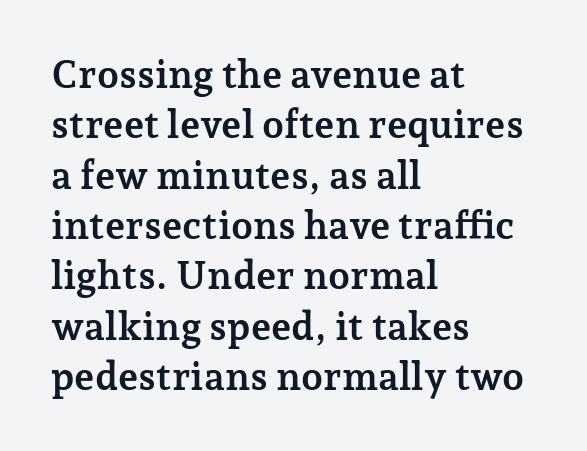
Q: Is the text bold? A: Yes.
Q: Is the text italic (slanted)? A: No, it is upright.
Q: Is the typeface a serif or a sans-serif typeface? A: Serif.
Q: Is the text underlined? A: No.
Q: How is the paragraph aligned? A: Left-aligned.
Q: Is the spacing between letters normal or unusually wide? A: Normal.
Q: Is the spacing between lines tight, normal or loose? A: Normal.
Q: Width (condensed, normal, or wide)? A: Normal.
Q: Stroke contrast? A: Low.
Q: x-height? A: Medium.
Q: Monospaced? A: No.
